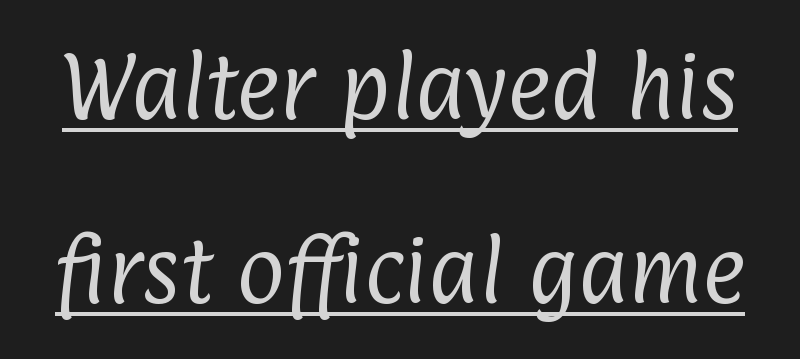
Q: Is the text bold? A: No.
Q: Is the typeface a serif or a sans-serif typeface? A: Sans-serif.
Q: Is the text underlined? A: Yes.
Q: Is the spacing between letters normal or unusually wide? A: Normal.
Q: Is the spacing between lines tight, normal or loose? A: Loose.
Q: Width (condensed, normal, or wide)? A: Condensed.
Q: Stroke contrast? A: Low.
Q: x-height? A: Medium.
Q: Monospaced? A: No.
